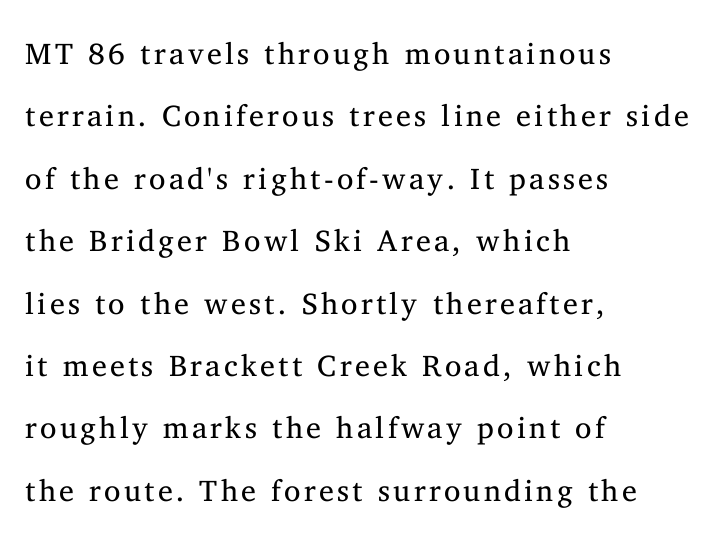
Heaviness? Minimal to ordinary, like unemphasized prose. The space between consecutive lines is lavish. Bare-footed words on every line. Think of a printed novel: that variable character pitch is what you see here.
